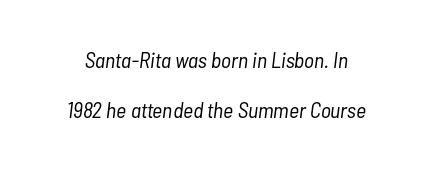
The image shows 22 px text type, italic (leaning right); set loose line spacing (2.26x), normal letter spacing, not underlined.
